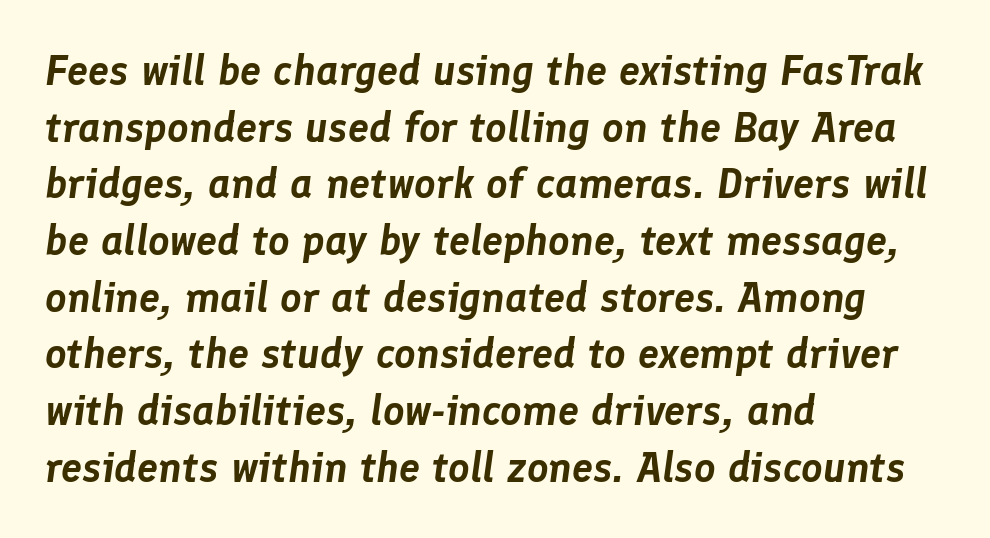
Q: Is the text italic (slanted)? A: Yes, it leans right by about 8 degrees.
Q: Is the text underlined? A: No.
Q: How is the paragraph aligned? A: Left-aligned.
Q: Is the spacing between letters normal or unusually wide? A: Normal.
Q: Is the spacing between lines tight, normal or loose? A: Normal.
Q: Width (condensed, normal, or wide)? A: Normal.
Q: Stroke contrast? A: Low.
Q: x-height? A: Medium.
Q: Monospaced? A: No.
